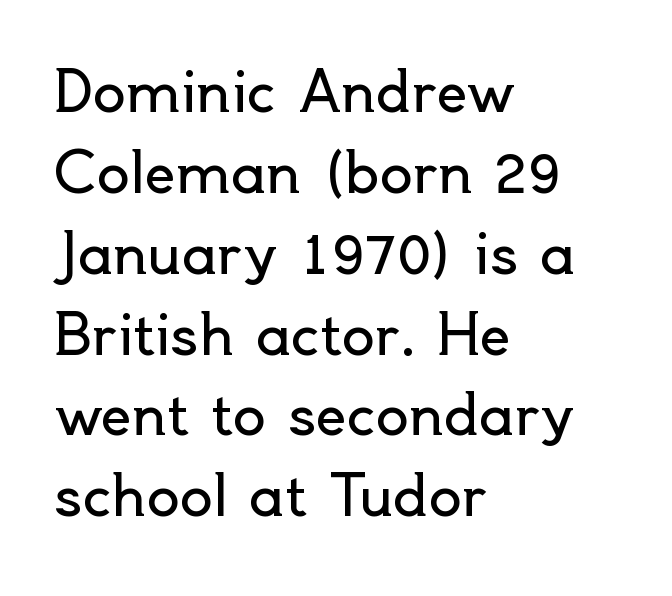
{"serif": "no", "italic": "no", "bold": "no", "weight": "regular", "width": "normal", "x_height": "small", "monospaced": "no", "underline": "no", "align": "left", "line_spacing": "normal", "line_spacing_ratio": 1.47, "letter_spacing": "normal", "letter_spacing_em": 0.0, "glyph_px": 55}
